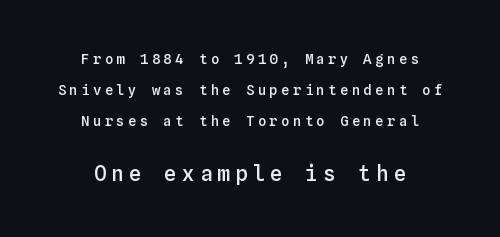
Q: Is the text bold? A: Semi-bold.
Q: Is the text italic (slanted)? A: No, it is upright.
Q: Is the text underlined? A: No.
Q: How is the paragraph aligned? A: Centered.
Q: Is the spacing between letters normal or unusually wide? A: Unusually wide.
Q: Is the spacing between lines tight, normal or loose? A: Loose.
Q: Which block of text is set in a larger size, the first (top) or the second (bottom)? A: The second (bottom) one.
